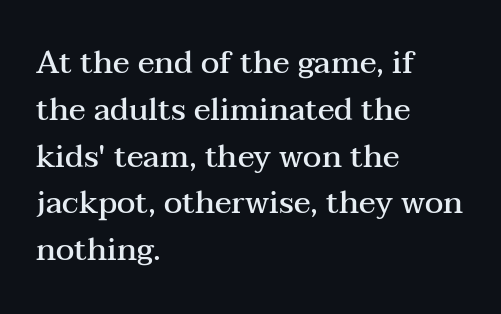
{"serif": "yes", "italic": "no", "bold": "semi", "weight": "semibold", "width": "wide", "stroke_contrast": "medium", "x_height": "medium", "monospaced": "no", "underline": "no", "align": "left", "line_spacing": "normal", "line_spacing_ratio": 1.51, "letter_spacing": "normal", "letter_spacing_em": 0.0, "glyph_px": 31}
